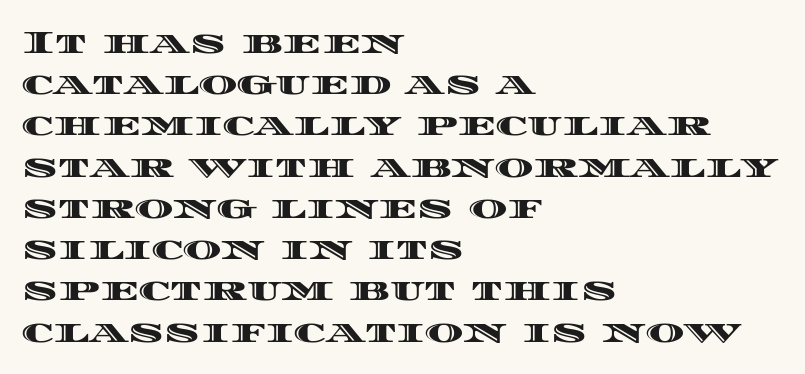
Q: Is the text italic (slanted)? A: No, it is upright.
Q: Is the text underlined? A: No.
Q: How is the paragraph aligned? A: Left-aligned.
Q: Is the spacing between letters normal or unusually wide? A: Normal.
Q: Is the spacing between lines tight, normal or loose? A: Normal.
Q: Width (condensed, normal, or wide)? A: Wide.
Q: x-height? A: Large.
Q: Monospaced? A: No.
